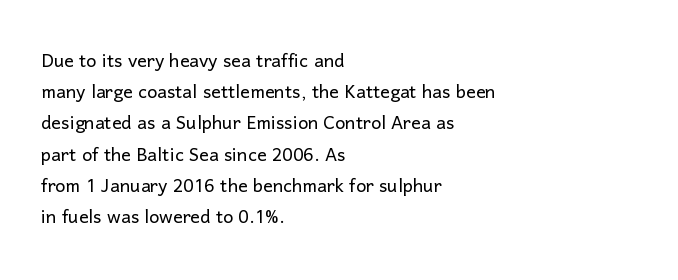
The ragged edge is on the right, which tells us the setting is flush left. The passage shown is not underscored anywhere. These lines were composed using upright roman letters. This sample uses plain, unmodified letter spacing. Reading down the column, the eye jumps a familiar distance to each next line.
